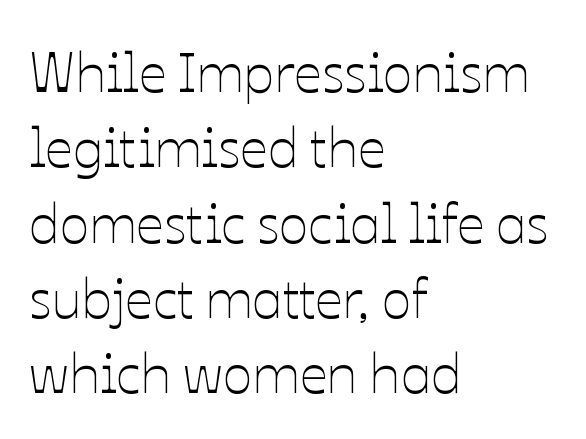
The image shows 55 px thin type, upright; set left-aligned, normal line spacing (1.37x), normal letter spacing, not underlined; low stroke contrast and a medium x-height.
